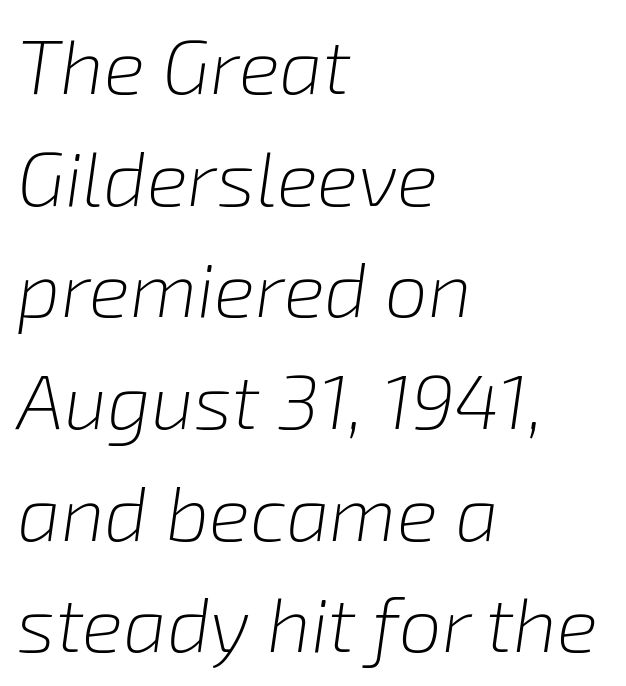
Words float on clear page, feet unadorned. The paragraph shown leans on its left margin. The lines sit at an ordinary, default distance from one another. It's the slanting kind of type. Note the varied advance widths — an 'i' is clearly narrower than an 'm'. Caption: standard tracking, unaltered.
